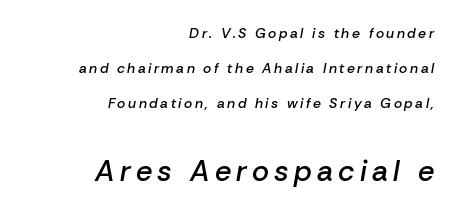
The image shows 29 px semibold type, italic (leaning right); set right-aligned, loose line spacing (2.5x), not underlined; the second (bottom) block is 2.07x larger; low stroke contrast and a medium x-height.
